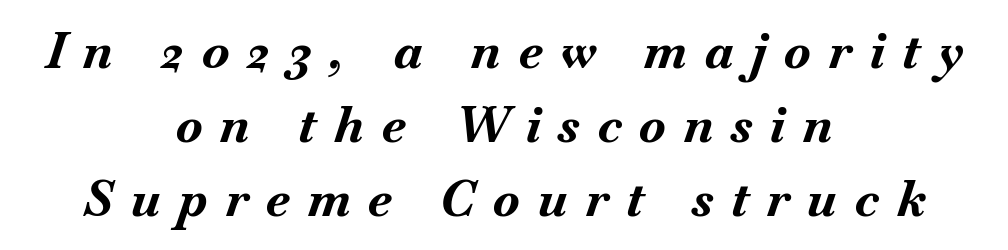
The image shows 49 px bold type, italic (leaning right); set centered, normal line spacing (1.51x), unusually wide letter spacing (+0.37 em), not underlined; medium stroke contrast and a small x-height.
